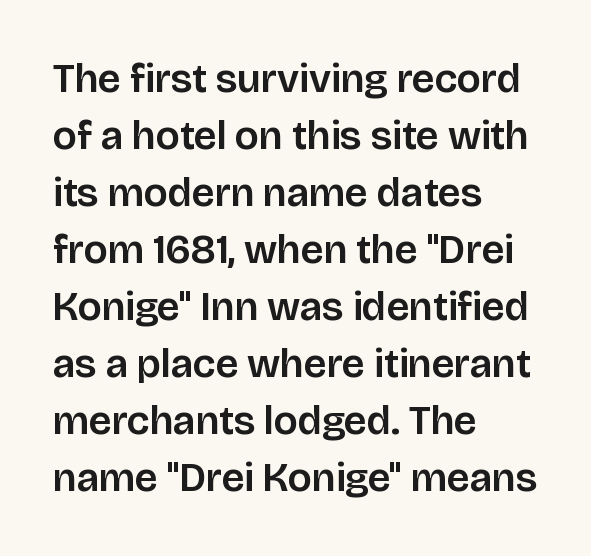
{"serif": "no", "italic": "no", "width": "normal", "stroke_contrast": "low", "x_height": "large", "monospaced": "no", "underline": "no", "align": "left", "line_spacing": "normal", "line_spacing_ratio": 1.39, "letter_spacing": "normal", "letter_spacing_em": 0.0, "glyph_px": 41}
